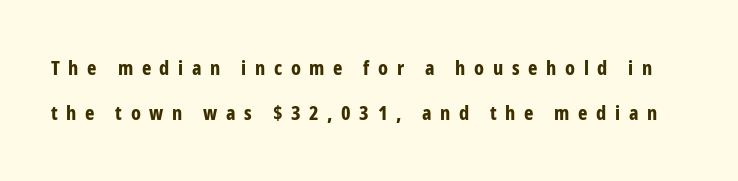
{"italic": "no", "bold": "yes", "underline": "no", "line_spacing": "loose", "line_spacing_ratio": 2.24, "letter_spacing": "wide", "letter_spacing_em": 0.43, "glyph_px": 20}
